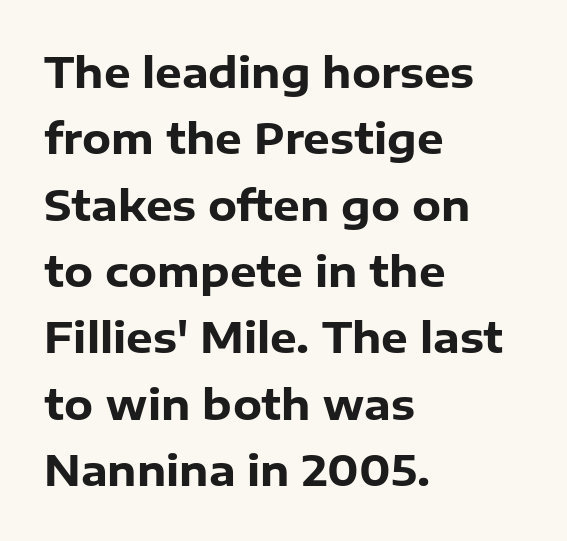
{"serif": "no", "italic": "no", "bold": "yes", "weight": "heavy", "width": "normal", "stroke_contrast": "low", "x_height": "medium", "monospaced": "no", "underline": "no", "align": "left", "line_spacing": "normal", "line_spacing_ratio": 1.58, "letter_spacing": "normal", "letter_spacing_em": 0.0, "glyph_px": 42}
